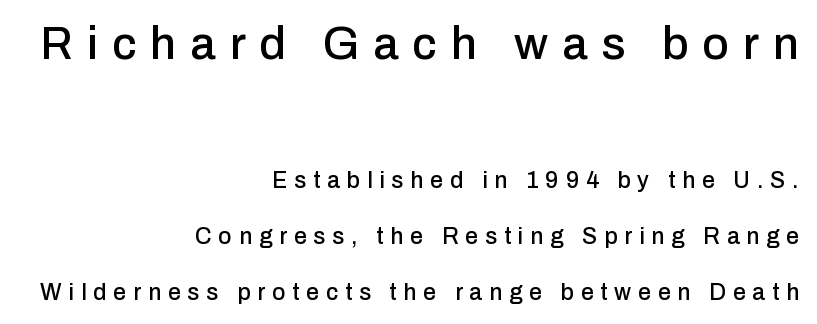
Q: Is the text italic (slanted)? A: No, it is upright.
Q: Is the typeface a serif or a sans-serif typeface? A: Sans-serif.
Q: Is the text underlined? A: No.
Q: How is the paragraph aligned? A: Right-aligned.
Q: Is the spacing between letters normal or unusually wide? A: Unusually wide.
Q: Is the spacing between lines tight, normal or loose? A: Loose.
Q: Which block of text is set in a larger size, the first (top) or the second (bottom)? A: The first (top) one.
Q: Width (condensed, normal, or wide)? A: Normal.
Q: Stroke contrast? A: Low.
Q: x-height? A: Medium.
Q: Monospaced? A: No.
